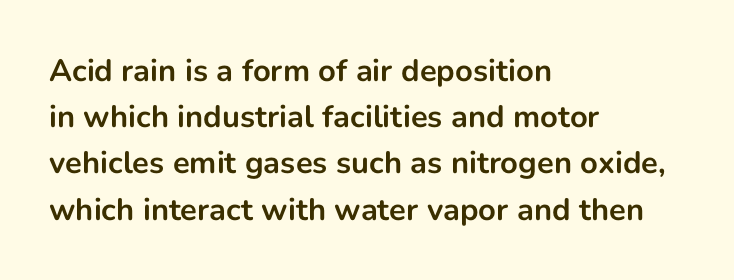
{"serif": "no", "italic": "no", "bold": "yes", "weight": "bold", "width": "normal", "stroke_contrast": "low", "x_height": "medium", "monospaced": "no", "underline": "no", "align": "left", "line_spacing": "normal", "line_spacing_ratio": 1.49, "letter_spacing": "normal", "letter_spacing_em": 0.0, "glyph_px": 31}
